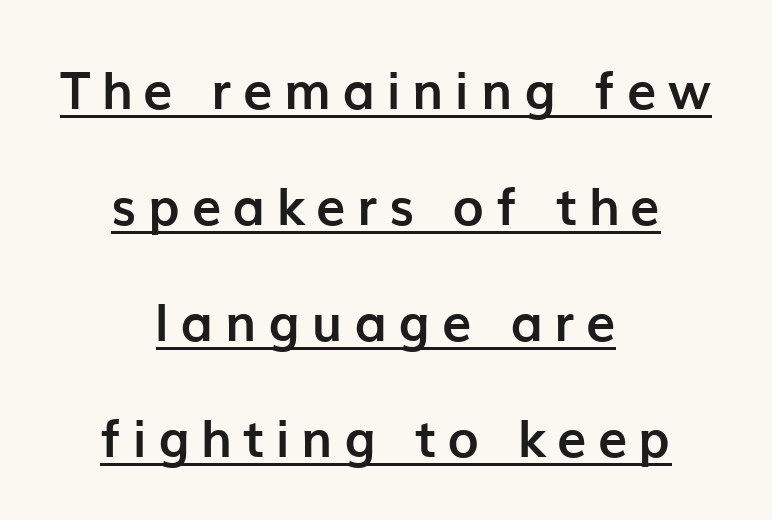
Is the block centered? Yes — each line is placed symmetrically about the middle. This rendering widens character spacing well past its baseline value. The face used here appears with an underline applied. Weight check: bold — yes, fully. You can tell it's not italic because the verticals are truly vertical.
